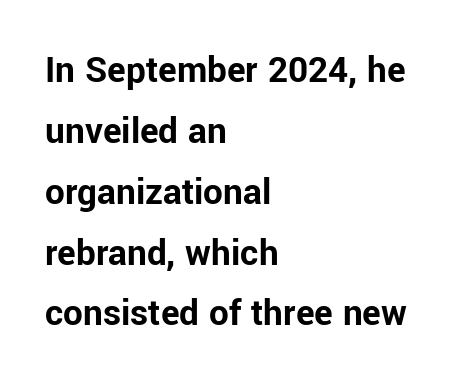
{"serif": "no", "italic": "no", "bold": "yes", "weight": "bold", "width": "normal", "stroke_contrast": "low", "x_height": "medium", "monospaced": "no", "underline": "no", "align": "left", "line_spacing": "normal", "line_spacing_ratio": 1.56, "letter_spacing": "normal", "letter_spacing_em": 0.0, "glyph_px": 39}
